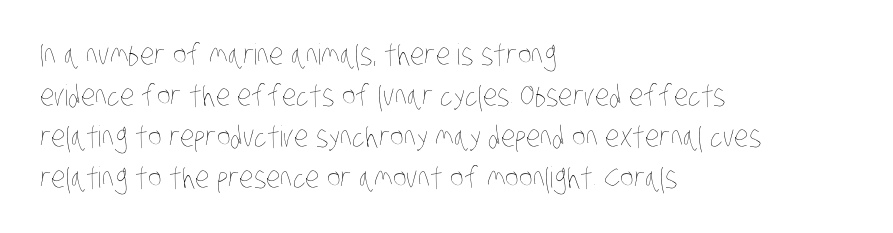
The image shows 29 px thin, condensed type; set left-aligned, normal line spacing (1.41x), normal letter spacing, not underlined; low stroke contrast and a large x-height.
